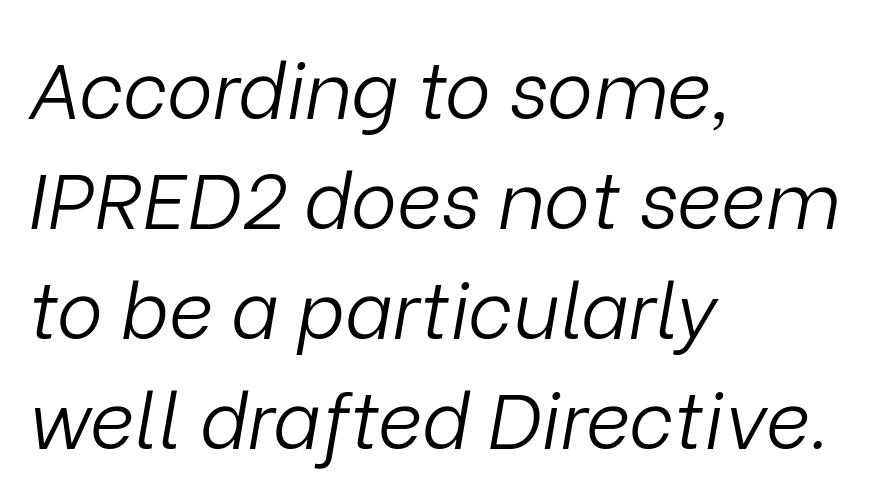
Q: Is the text bold? A: No.
Q: Is the text italic (slanted)? A: Yes, it leans right by about 9 degrees.
Q: Is the text underlined? A: No.
Q: How is the paragraph aligned? A: Left-aligned.
Q: Is the spacing between letters normal or unusually wide? A: Normal.
Q: Is the spacing between lines tight, normal or loose? A: Normal.
Q: Width (condensed, normal, or wide)? A: Normal.
Q: Stroke contrast? A: Low.
Q: x-height? A: Medium.
Q: Monospaced? A: No.
